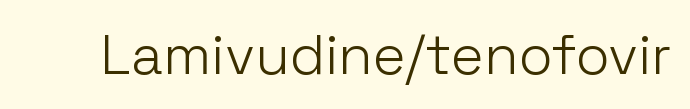
The image shows 56 px light sans-serif type, upright; set normal letter spacing, not underlined; low stroke contrast and a medium x-height.
